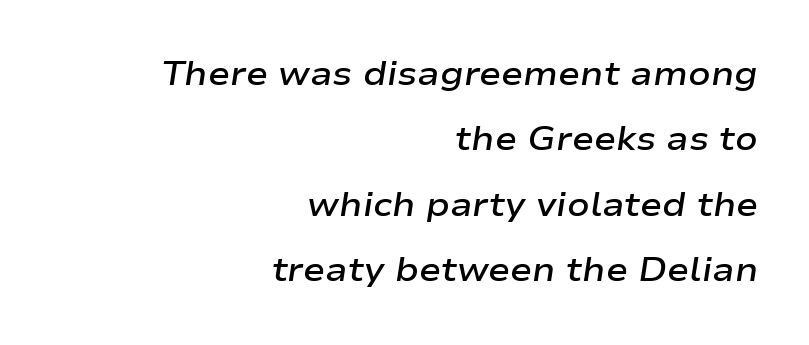
The image shows 33 px semibold, wide type, italic (leaning right); set right-aligned, loose line spacing (1.98x), normal letter spacing, not underlined; low stroke contrast and a medium x-height.
